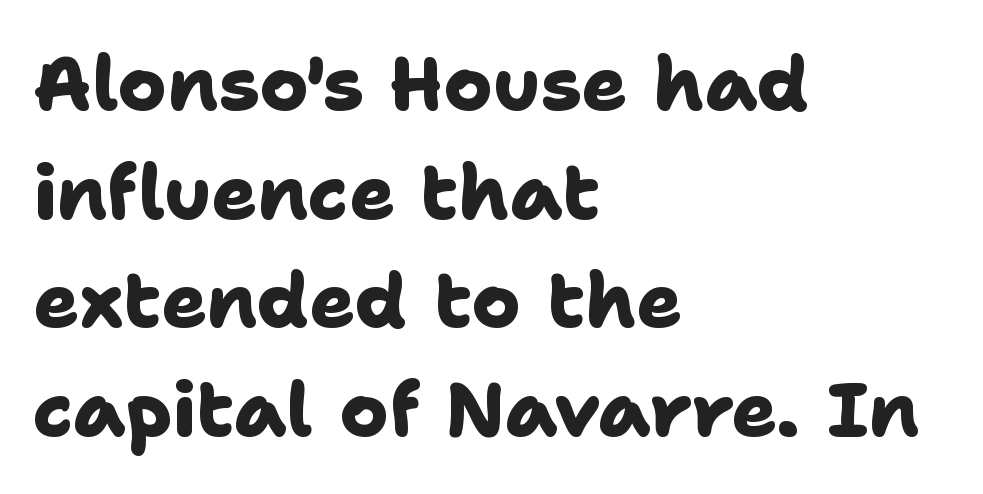
A typesetter would call this zero additional tracking. Quick note: underline off. In CSS terms this would be text-align: left. You'd pick this weight for a headline — it's a proper bold. What kind of face is this? One without serifs — a sans. These lines are rendered in a variable-pitch font.
